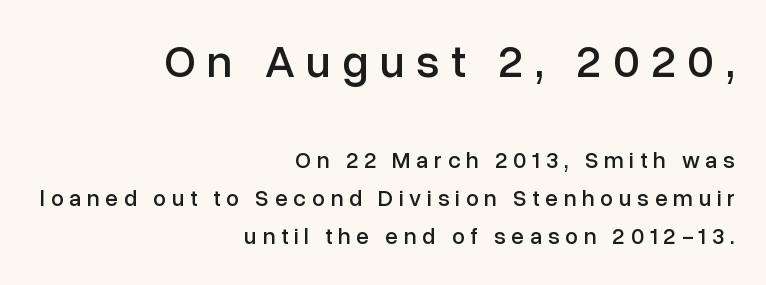
The image shows 46 px sans-serif type, upright; set right-aligned, normal line spacing (1.67x), unusually wide letter spacing (+0.25 em), not underlined; the first (top) block is 2.0x larger; low stroke contrast and a medium x-height.
